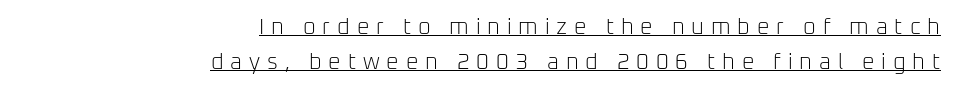
{"italic": "no", "bold": "no", "underline": "yes", "align": "right", "line_spacing": "normal", "line_spacing_ratio": 1.59, "letter_spacing": "wide", "letter_spacing_em": 0.31, "glyph_px": 22}
